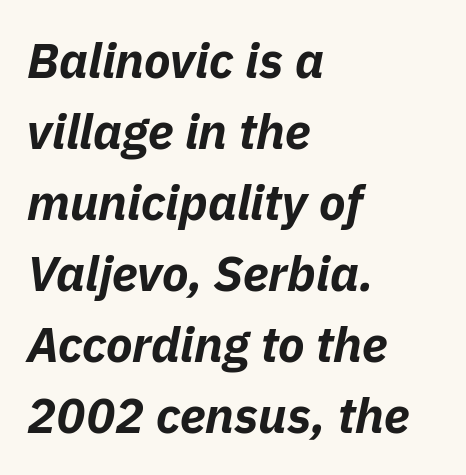
{"italic": "yes", "lean": "right", "slant_degrees": 11, "bold": "yes", "weight": "bold", "width": "normal", "stroke_contrast": "low", "x_height": "medium", "monospaced": "no", "underline": "no", "align": "left", "line_spacing": "normal", "line_spacing_ratio": 1.45, "letter_spacing": "normal", "letter_spacing_em": 0.0, "glyph_px": 49}
